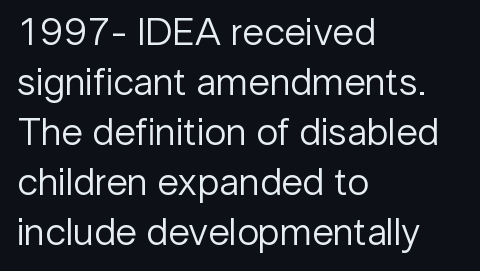
The image shows 39 px regular-weight sans-serif type, upright; set left-aligned, normal line spacing (1.28x), normal letter spacing, not underlined; low stroke contrast and a medium x-height.
